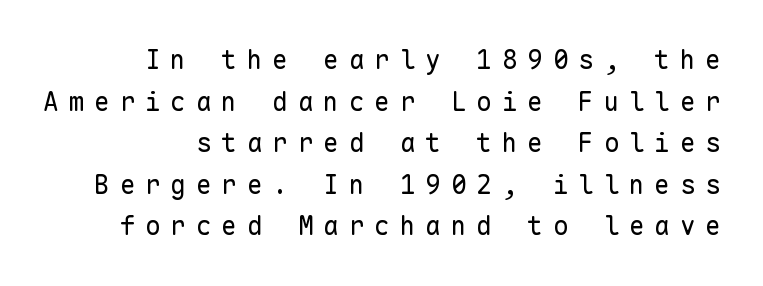
{"italic": "no", "bold": "no", "underline": "no", "align": "right", "line_spacing": "normal", "line_spacing_ratio": 1.6, "letter_spacing": "wide", "letter_spacing_em": 0.38, "glyph_px": 26}
